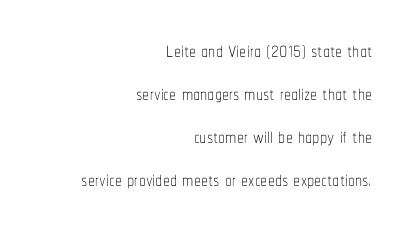
{"italic": "no", "bold": "no", "weight": "thin", "width": "condensed", "stroke_contrast": "low", "x_height": "medium", "monospaced": "no", "underline": "no", "align": "right", "line_spacing": "normal", "line_spacing_ratio": 1.54, "letter_spacing": "normal", "letter_spacing_em": 0.0, "glyph_px": 28}
